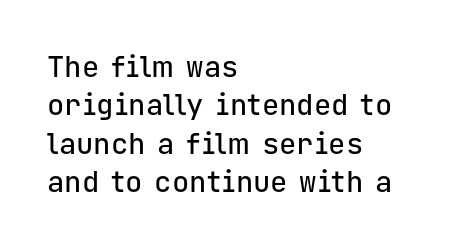
Fixed-width glyphs throughout — classic coding-font behaviour. Quick note: interline space is typical. Inter-character spacing is left at the font's built-in metrics. The font's upright variant was chosen for this text.
